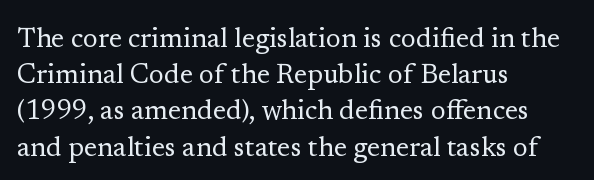
The image shows 27 px text type, upright; set left-aligned, normal line spacing (1.34x), normal letter spacing, not underlined.
